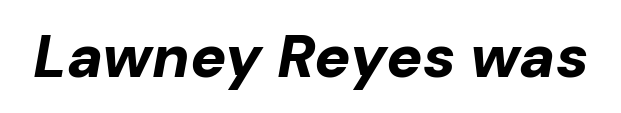
Q: Is the text bold? A: Yes.
Q: Is the text italic (slanted)? A: Yes, it leans right by about 10 degrees.
Q: Is the text underlined? A: No.
Q: Is the spacing between letters normal or unusually wide? A: Normal.
Q: Width (condensed, normal, or wide)? A: Normal.
Q: Stroke contrast? A: Low.
Q: x-height? A: Medium.
Q: Monospaced? A: No.
